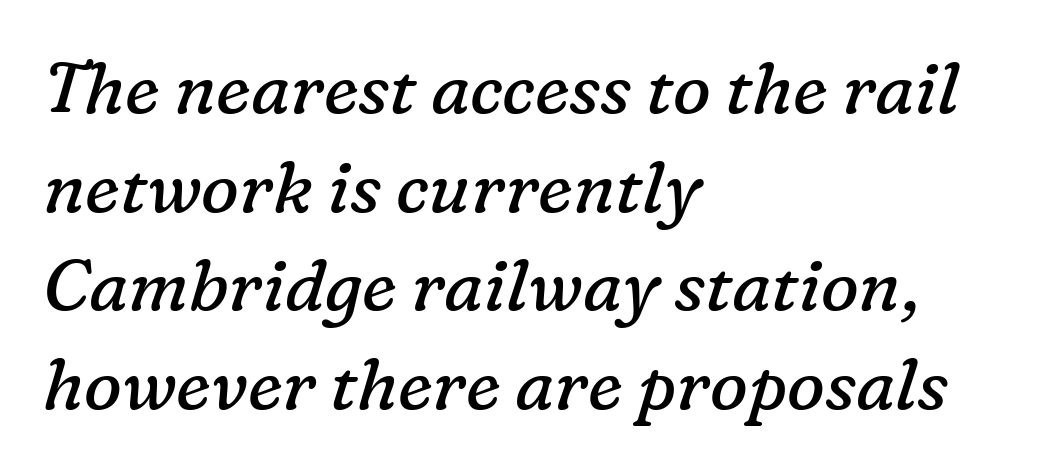
Q: Is the text bold? A: No.
Q: Is the text italic (slanted)? A: Yes, it leans right by about 16 degrees.
Q: Is the typeface a serif or a sans-serif typeface? A: Serif.
Q: Is the text underlined? A: No.
Q: How is the paragraph aligned? A: Left-aligned.
Q: Is the spacing between letters normal or unusually wide? A: Normal.
Q: Is the spacing between lines tight, normal or loose? A: Normal.
Q: Width (condensed, normal, or wide)? A: Normal.
Q: Stroke contrast? A: Low.
Q: x-height? A: Medium.
Q: Monospaced? A: No.
